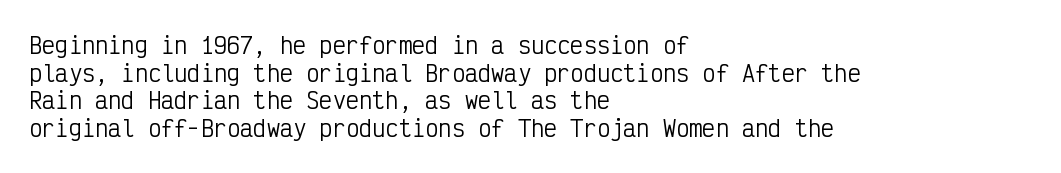
The image shows 22 px text type, upright; set left-aligned, normal line spacing (1.26x), normal letter spacing, not underlined.
